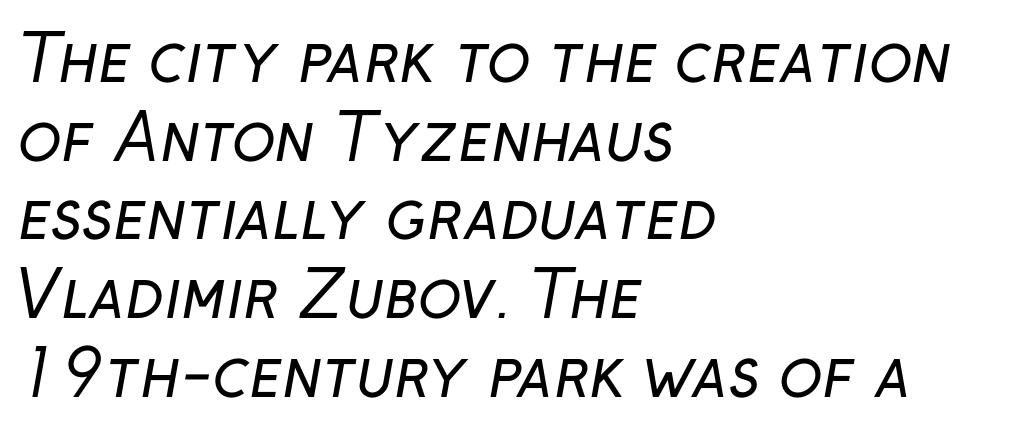
The image shows 64 px regular-weight sans-serif type; set left-aligned, line spacing 1.23x, normal letter spacing, not underlined; low stroke contrast and a medium x-height.
